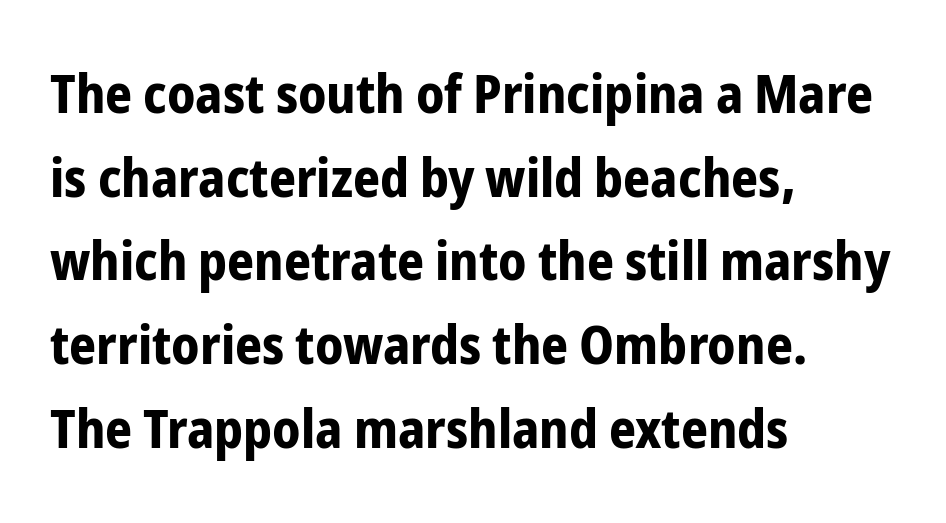
The image shows 53 px bold, condensed sans-serif type, upright; set left-aligned, normal line spacing (1.58x), normal letter spacing, not underlined; low stroke contrast and a medium x-height.
